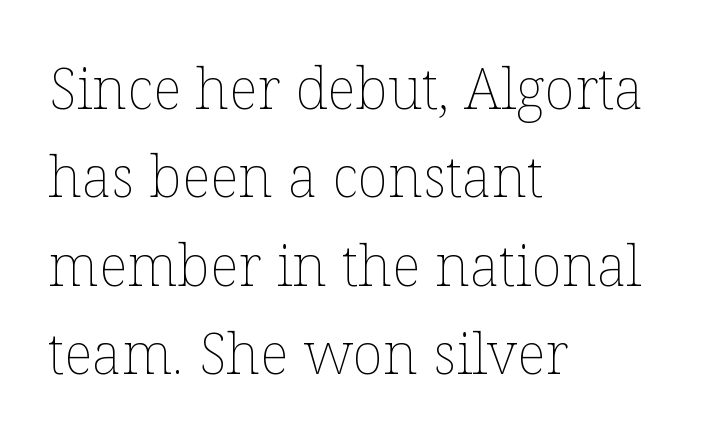
{"italic": "no", "bold": "no", "weight": "thin", "width": "normal", "stroke_contrast": "low", "x_height": "medium", "monospaced": "no", "underline": "no", "align": "left", "line_spacing": "normal", "line_spacing_ratio": 1.55, "letter_spacing": "normal", "letter_spacing_em": 0.0, "glyph_px": 57}
